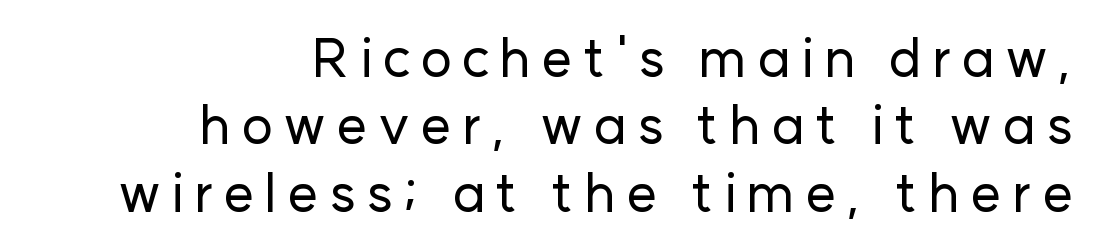
{"serif": "no", "italic": "no", "width": "normal", "stroke_contrast": "low", "x_height": "medium", "monospaced": "no", "underline": "no", "align": "right", "line_spacing": "normal", "line_spacing_ratio": 1.25, "glyph_px": 54}
